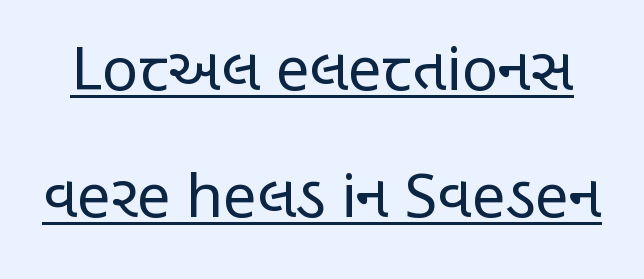
The image shows 60 px regular-weight, condensed sans-serif type, upright; set loose line spacing (2.12x), normal letter spacing, underlined; low stroke contrast and a large x-height.
